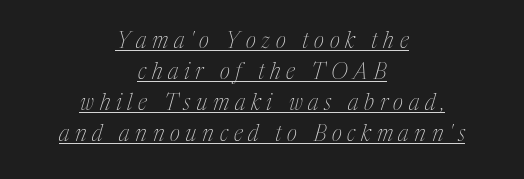
Q: Is the text bold? A: No.
Q: Is the text italic (slanted)? A: Yes, it leans right by about 17 degrees.
Q: Is the text underlined? A: Yes.
Q: How is the paragraph aligned? A: Centered.
Q: Is the spacing between letters normal or unusually wide? A: Unusually wide.
Q: Is the spacing between lines tight, normal or loose? A: Normal.
